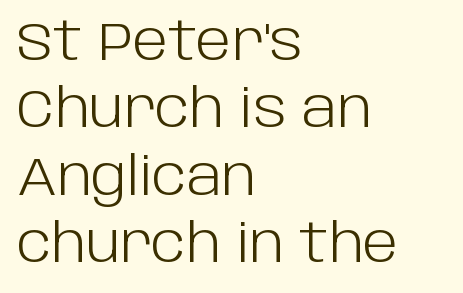
Q: Is the text bold? A: No.
Q: Is the text italic (slanted)? A: No, it is upright.
Q: Is the typeface a serif or a sans-serif typeface? A: Sans-serif.
Q: Is the text underlined? A: No.
Q: How is the paragraph aligned? A: Left-aligned.
Q: Is the spacing between letters normal or unusually wide? A: Normal.
Q: Is the spacing between lines tight, normal or loose? A: Normal.
Q: Width (condensed, normal, or wide)? A: Normal.
Q: Stroke contrast? A: Low.
Q: x-height? A: Large.
Q: Monospaced? A: No.
